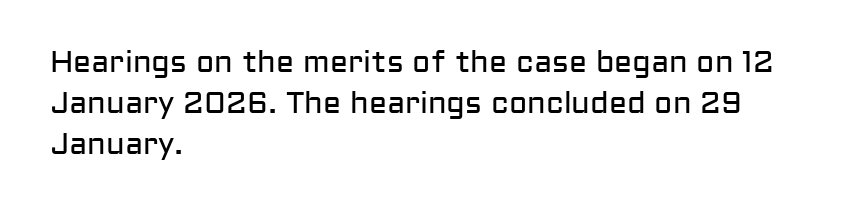
The image shows 30 px regular-weight sans-serif type, upright; set left-aligned, normal line spacing (1.37x), normal letter spacing, not underlined; low stroke contrast and a medium x-height.
